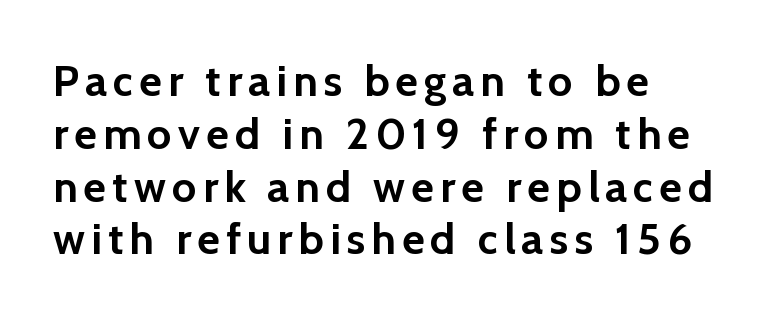
The image shows 44 px semibold sans-serif type, upright; set left-aligned, line spacing 1.2x, not underlined; a medium x-height.
